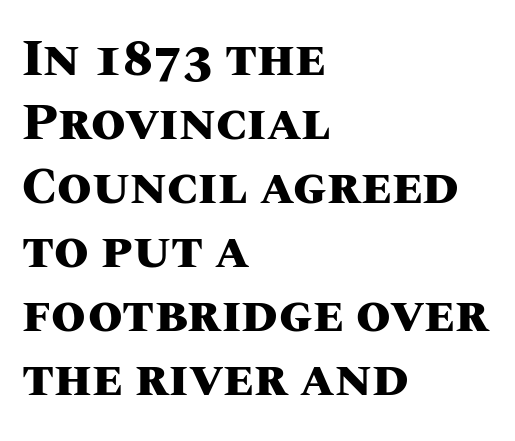
Honestly, the row spacing looks completely unremarkable. Spacing between characters is what you'd get straight out of the box. The lines are quadded left. Ordinary non-slanted type is in use. The zone under the glyphs is completely vacant.
